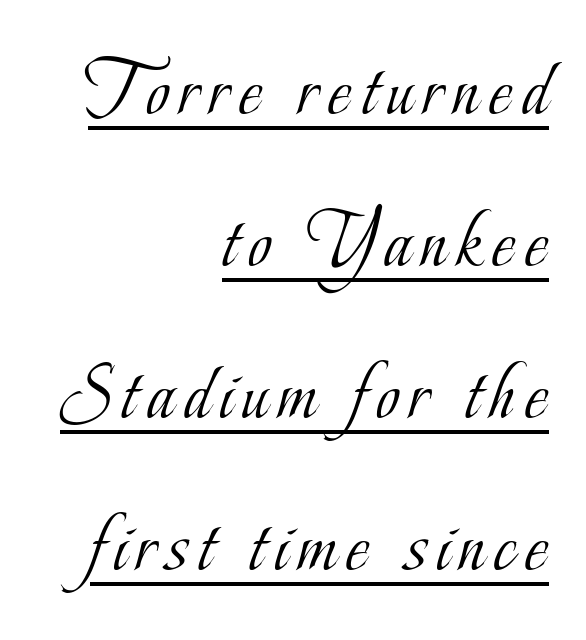
{"serif": "yes", "bold": "no", "weight": "light", "width": "condensed", "stroke_contrast": "low", "x_height": "small", "monospaced": "no", "underline": "yes", "align": "right", "line_spacing": "loose", "line_spacing_ratio": 1.9, "glyph_px": 80}
